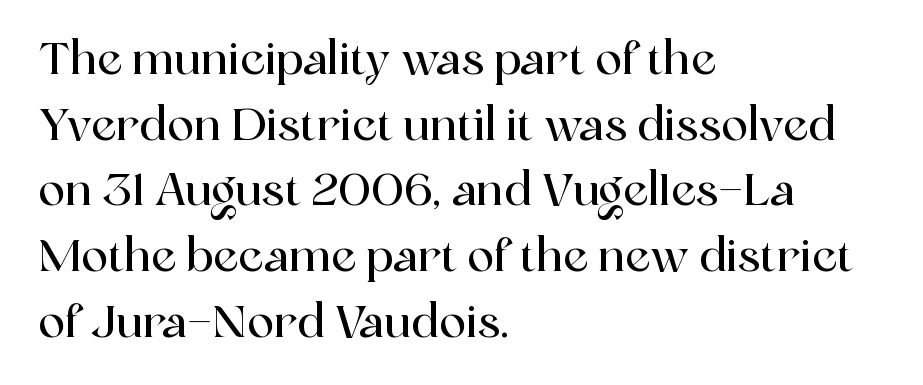
{"serif": "yes", "italic": "no", "width": "normal", "x_height": "medium", "monospaced": "no", "underline": "no", "align": "left", "line_spacing": "normal", "line_spacing_ratio": 1.46, "letter_spacing": "normal", "letter_spacing_em": 0.0, "glyph_px": 45}
